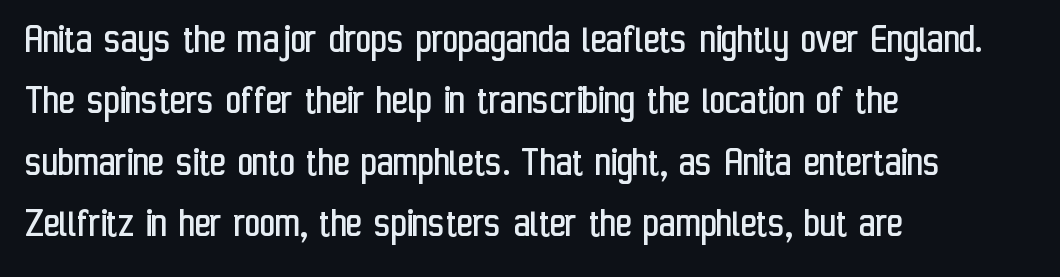
Think of a printed novel: that variable character pitch is what you see here. No word sits above an underline. Ordinary non-slanted type is in use. Does the type have serifs? No, each stem ends abruptly. Each word holds together tightly as a unit, with standard inter-letter gaps.
